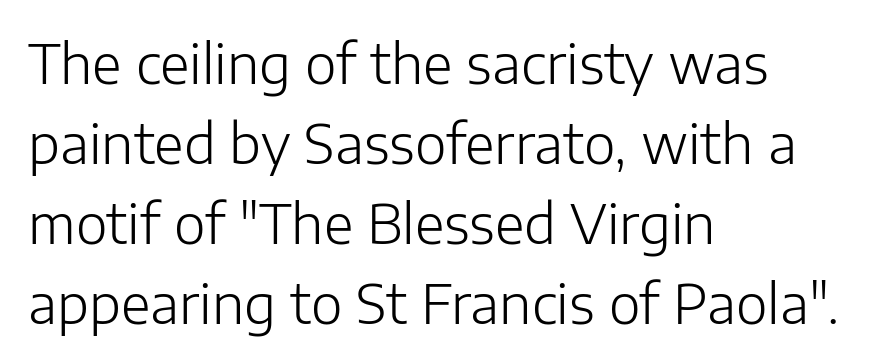
Q: Is the text bold? A: No.
Q: Is the text italic (slanted)? A: No, it is upright.
Q: Is the typeface a serif or a sans-serif typeface? A: Sans-serif.
Q: Is the text underlined? A: No.
Q: How is the paragraph aligned? A: Left-aligned.
Q: Is the spacing between letters normal or unusually wide? A: Normal.
Q: Is the spacing between lines tight, normal or loose? A: Normal.
Q: Width (condensed, normal, or wide)? A: Normal.
Q: Stroke contrast? A: Low.
Q: x-height? A: Medium.
Q: Monospaced? A: No.
